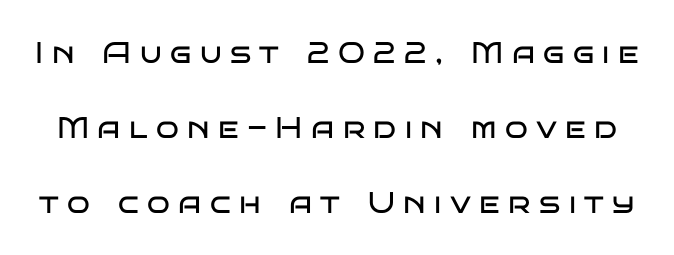
The image shows 30 px regular-weight, wide sans-serif type, upright; set loose line spacing (2.5x), unusually wide letter spacing (+0.28 em), not underlined; low stroke contrast and a large x-height.
